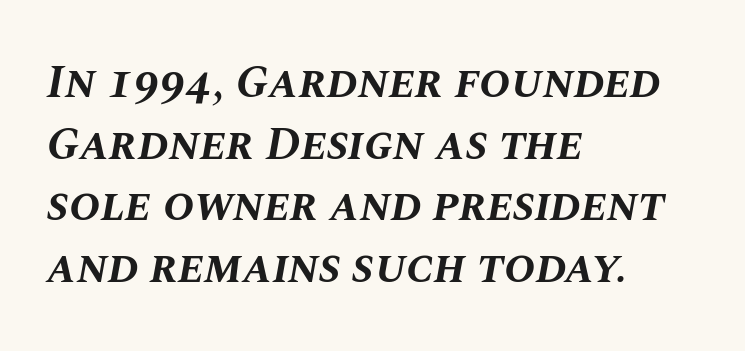
The image shows 47 px bold type, italic (leaning right); set left-aligned, normal line spacing (1.31x), normal letter spacing, not underlined; medium stroke contrast and a large x-height.
